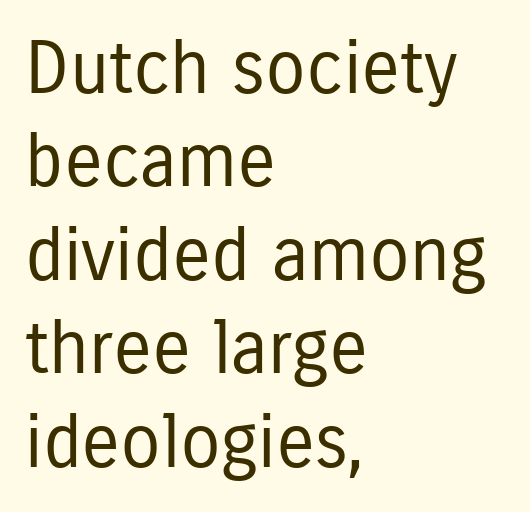
Q: Is the text bold? A: No.
Q: Is the text italic (slanted)? A: No, it is upright.
Q: Is the typeface a serif or a sans-serif typeface? A: Sans-serif.
Q: Is the text underlined? A: No.
Q: How is the paragraph aligned? A: Left-aligned.
Q: Is the spacing between letters normal or unusually wide? A: Normal.
Q: Is the spacing between lines tight, normal or loose? A: Normal.
Q: Width (condensed, normal, or wide)? A: Condensed.
Q: Stroke contrast? A: Low.
Q: x-height? A: Medium.
Q: Monospaced? A: No.
